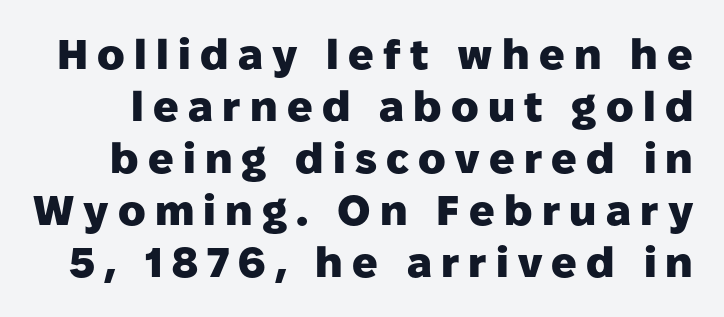
Q: Is the text bold? A: Yes.
Q: Is the text italic (slanted)? A: No, it is upright.
Q: Is the typeface a serif or a sans-serif typeface? A: Sans-serif.
Q: Is the text underlined? A: No.
Q: Is the spacing between letters normal or unusually wide? A: Unusually wide.
Q: Width (condensed, normal, or wide)? A: Normal.
Q: Stroke contrast? A: Low.
Q: x-height? A: Medium.
Q: Monospaced? A: No.
